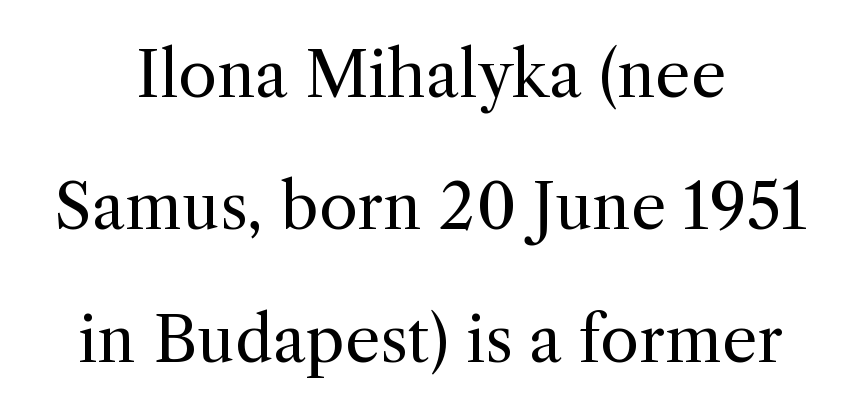
{"serif": "yes", "italic": "no", "bold": "no", "weight": "regular", "width": "normal", "x_height": "medium", "monospaced": "no", "underline": "no", "align": "center", "line_spacing": "loose", "line_spacing_ratio": 2.1, "letter_spacing": "normal", "letter_spacing_em": 0.0, "glyph_px": 63}
